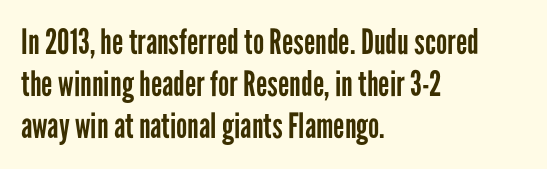
{"serif": "no", "italic": "no", "bold": "no", "weight": "regular", "width": "condensed", "stroke_contrast": "low", "x_height": "medium", "monospaced": "no", "underline": "no", "align": "left", "line_spacing_ratio": 1.2, "letter_spacing": "normal", "letter_spacing_em": 0.0, "glyph_px": 35}
